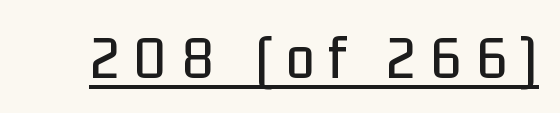
Italic: no, the glyphs are upright roman. Think of a printed novel: that variable character pitch is what you see here. The rendered words wear a rule along their underside. This sample uses expanded letter spacing, leaving extra air between glyphs.
